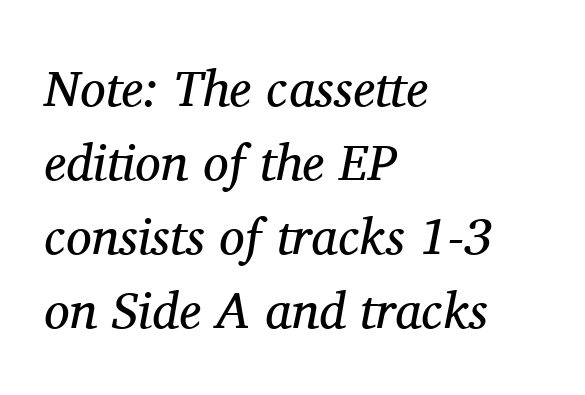
Q: Is the text bold? A: No.
Q: Is the text italic (slanted)? A: Yes, it leans right by about 11 degrees.
Q: Is the typeface a serif or a sans-serif typeface? A: Serif.
Q: Is the text underlined? A: No.
Q: How is the paragraph aligned? A: Left-aligned.
Q: Is the spacing between letters normal or unusually wide? A: Normal.
Q: Is the spacing between lines tight, normal or loose? A: Normal.
Q: Width (condensed, normal, or wide)? A: Normal.
Q: Stroke contrast? A: Medium.
Q: x-height? A: Medium.
Q: Monospaced? A: No.
